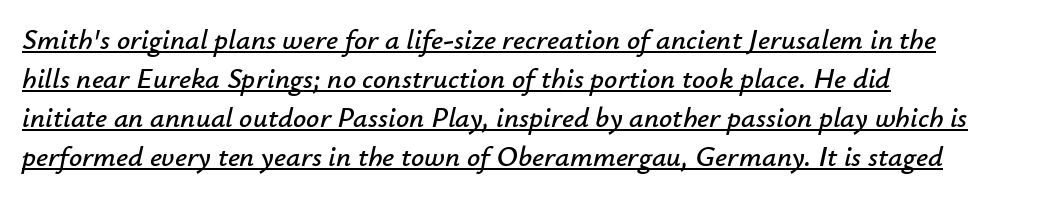
Q: Is the text italic (slanted)? A: Yes, it leans right by about 12 degrees.
Q: Is the text underlined? A: Yes.
Q: How is the paragraph aligned? A: Left-aligned.
Q: Is the spacing between letters normal or unusually wide? A: Normal.
Q: Is the spacing between lines tight, normal or loose? A: Normal.
Q: Width (condensed, normal, or wide)? A: Normal.
Q: Stroke contrast? A: Low.
Q: x-height? A: Small.
Q: Monospaced? A: No.
